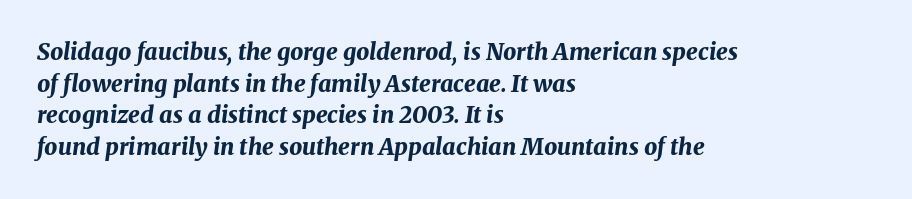
A typesetter would call this leading conventional body-copy spacing. The whole block is typeset with a tilt. These lines are set flush left with a ragged right edge. The letters are bold, with thick, heavy strokes.
